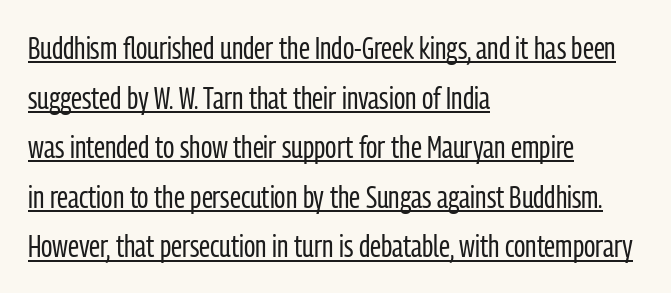
If you drew a ruler down the left edge, every line would touch it. A typesetter would call this zero additional tracking. The lettering is marked with a stroke running underneath it. A roman cut, with each character standing at attention. Classification — sans serif.
